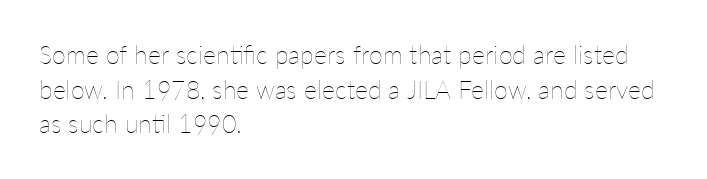
{"italic": "no", "bold": "no", "underline": "no", "align": "left", "line_spacing": "normal", "line_spacing_ratio": 1.39, "letter_spacing": "normal", "letter_spacing_em": 0.0, "glyph_px": 25}
